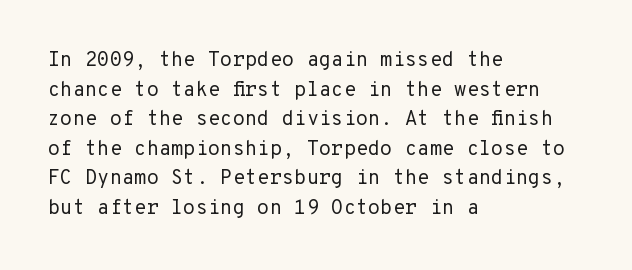
The image shows 20 px text type, upright; set left-aligned, normal line spacing (1.48x), normal letter spacing, not underlined.
